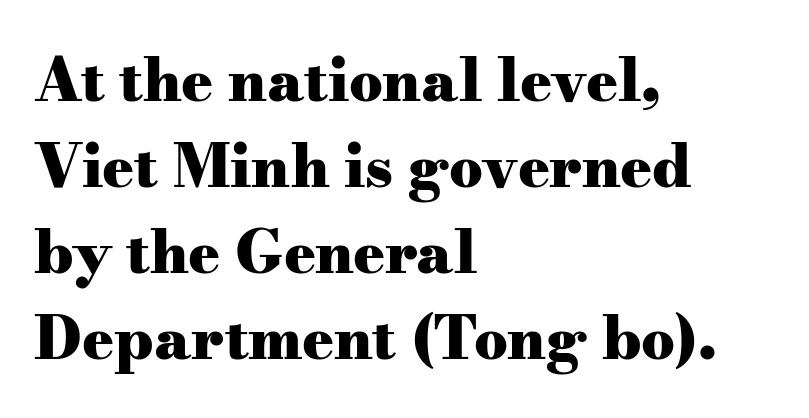
The image shows 59 px heavy, wide serif type, upright; set left-aligned, normal line spacing (1.46x), normal letter spacing, not underlined; medium stroke contrast and a small x-height.
